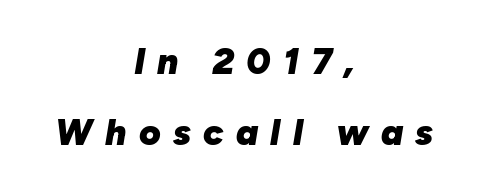
Check under the words: just untouched page. Tracking value appears strongly positive — letters spread wide. The compositor balanced each line on the midline. The typography opts for an oblique posture over an upright one. Thick stems and heavy bowls — unmistakably bold.
